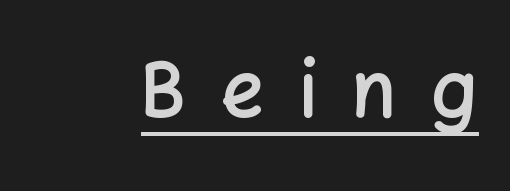
This sample uses expanded letter spacing, leaving extra air between glyphs. Moderately thickened strokes mark this as semibold type. Notice how the stems are strictly vertical — no italics here. Spacing verdict: proportional, widths tailored to each character. Serif or sans? Sans — the stroke terminals are bare.
